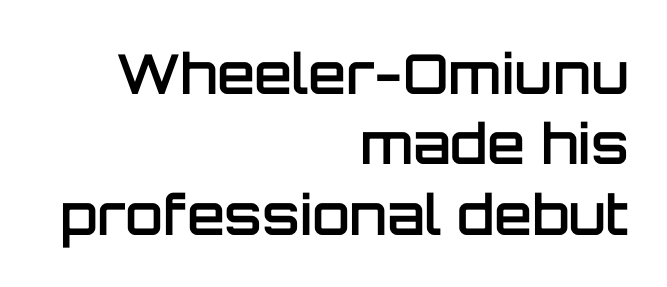
Q: Is the text bold? A: Semi-bold.
Q: Is the text italic (slanted)? A: No, it is upright.
Q: Is the typeface a serif or a sans-serif typeface? A: Sans-serif.
Q: Is the text underlined? A: No.
Q: How is the paragraph aligned? A: Right-aligned.
Q: Is the spacing between letters normal or unusually wide? A: Normal.
Q: Is the spacing between lines tight, normal or loose? A: Normal.
Q: Width (condensed, normal, or wide)? A: Normal.
Q: Stroke contrast? A: Low.
Q: x-height? A: Large.
Q: Monospaced? A: No.
